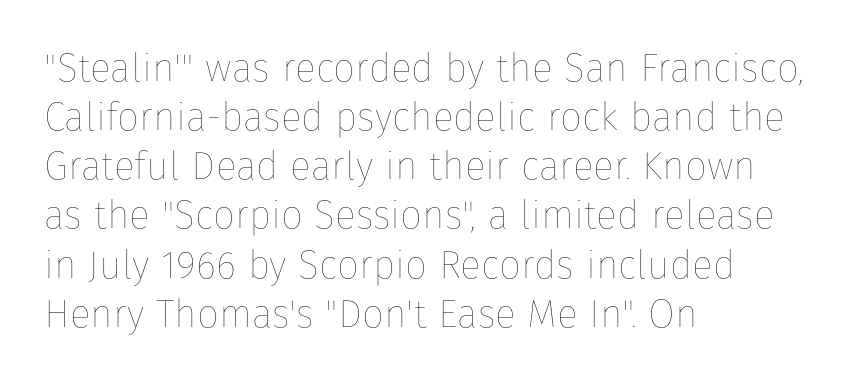
Q: Is the text bold? A: No.
Q: Is the text italic (slanted)? A: No, it is upright.
Q: Is the text underlined? A: No.
Q: How is the paragraph aligned? A: Left-aligned.
Q: Is the spacing between letters normal or unusually wide? A: Normal.
Q: Is the spacing between lines tight, normal or loose? A: Normal.
Q: Width (condensed, normal, or wide)? A: Normal.
Q: Stroke contrast? A: Low.
Q: x-height? A: Medium.
Q: Monospaced? A: No.
